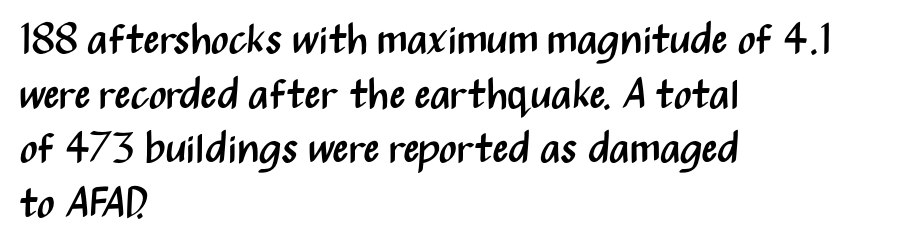
{"serif": "no", "italic": "no", "bold": "no", "weight": "regular", "width": "condensed", "stroke_contrast": "medium", "x_height": "medium", "monospaced": "no", "underline": "no", "align": "left", "line_spacing": "normal", "line_spacing_ratio": 1.3, "letter_spacing": "normal", "letter_spacing_em": 0.0, "glyph_px": 42}
